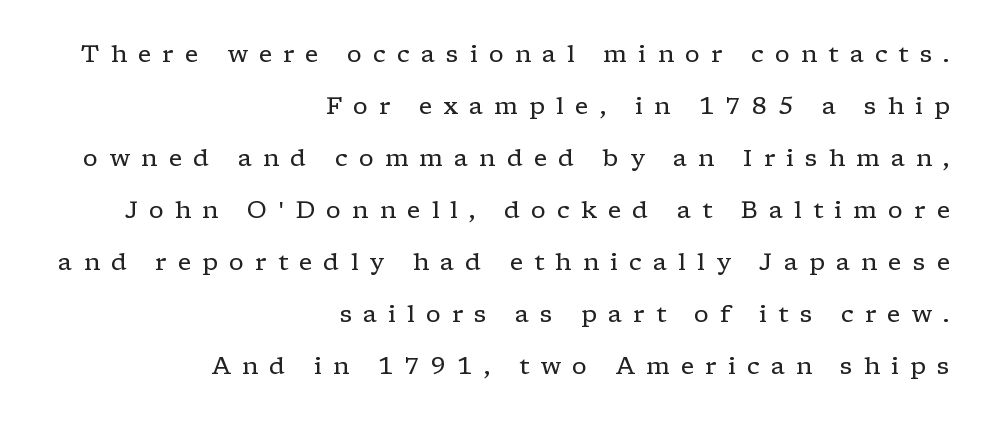
{"italic": "no", "bold": "no", "underline": "no", "align": "right", "line_spacing": "loose", "line_spacing_ratio": 2.17, "letter_spacing": "wide", "letter_spacing_em": 0.46, "glyph_px": 24}
